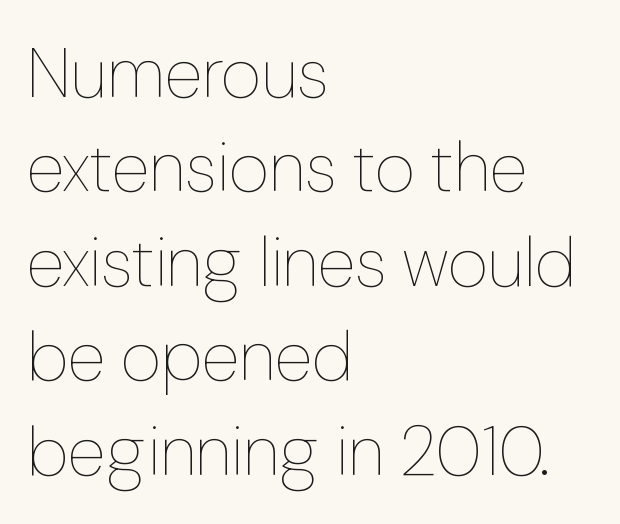
{"italic": "no", "bold": "no", "weight": "thin", "width": "normal", "stroke_contrast": "low", "x_height": "medium", "monospaced": "no", "underline": "no", "align": "left", "line_spacing": "normal", "line_spacing_ratio": 1.35, "letter_spacing": "normal", "letter_spacing_em": 0.0, "glyph_px": 70}
